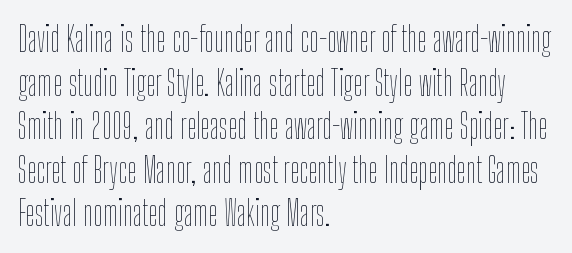
The image shows 34 px thin, condensed type, upright; set left-aligned, normal line spacing (1.28x), normal letter spacing, not underlined; low stroke contrast and a medium x-height.
